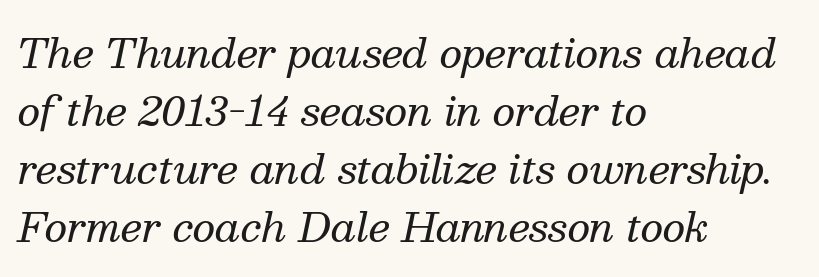
The image shows 40 px regular-weight serif type, italic (leaning right); set left-aligned, normal line spacing (1.45x), normal letter spacing, not underlined; medium stroke contrast and a medium x-height.
